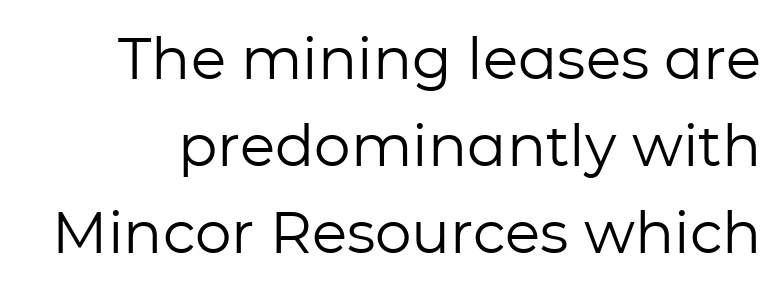
Q: Is the text bold? A: No.
Q: Is the text italic (slanted)? A: No, it is upright.
Q: Is the typeface a serif or a sans-serif typeface? A: Sans-serif.
Q: Is the text underlined? A: No.
Q: Is the spacing between letters normal or unusually wide? A: Normal.
Q: Is the spacing between lines tight, normal or loose? A: Normal.
Q: Width (condensed, normal, or wide)? A: Normal.
Q: Stroke contrast? A: Low.
Q: x-height? A: Medium.
Q: Monospaced? A: No.
